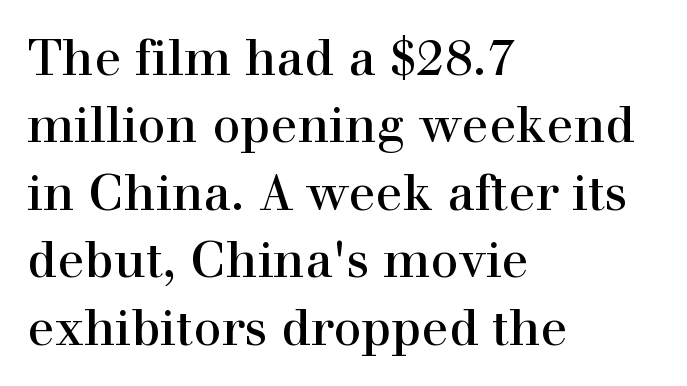
The image shows 50 px serif type, upright; set left-aligned, normal line spacing (1.35x), normal letter spacing, not underlined; a medium x-height.
